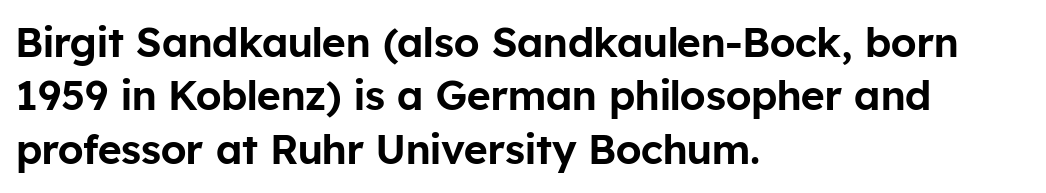
Q: Is the text italic (slanted)? A: No, it is upright.
Q: Is the typeface a serif or a sans-serif typeface? A: Sans-serif.
Q: Is the text underlined? A: No.
Q: How is the paragraph aligned? A: Left-aligned.
Q: Is the spacing between letters normal or unusually wide? A: Normal.
Q: Is the spacing between lines tight, normal or loose? A: Normal.
Q: Width (condensed, normal, or wide)? A: Normal.
Q: Stroke contrast? A: Low.
Q: x-height? A: Medium.
Q: Monospaced? A: No.
